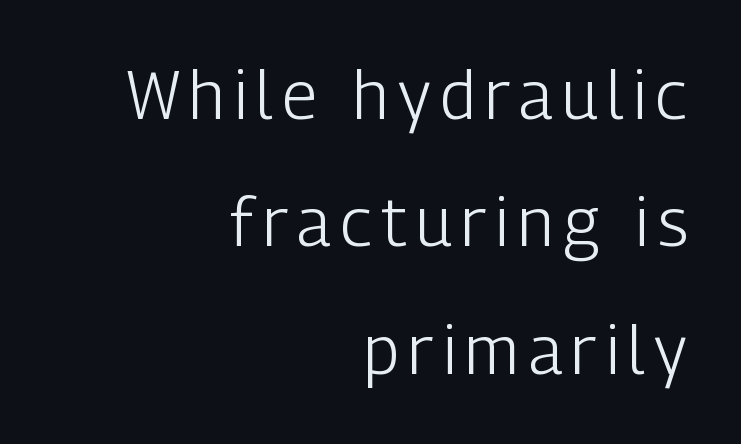
{"serif": "no", "italic": "no", "bold": "no", "weight": "light", "width": "condensed", "stroke_contrast": "low", "x_height": "medium", "monospaced": "no", "underline": "no", "align": "right", "line_spacing": "loose", "line_spacing_ratio": 1.9, "glyph_px": 67}
